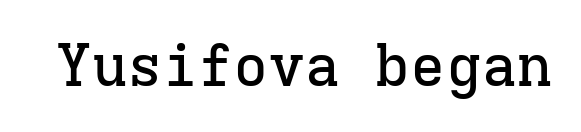
The image shows 59 px serif type, upright, monospaced; set normal letter spacing, not underlined; low stroke contrast and a medium x-height.
